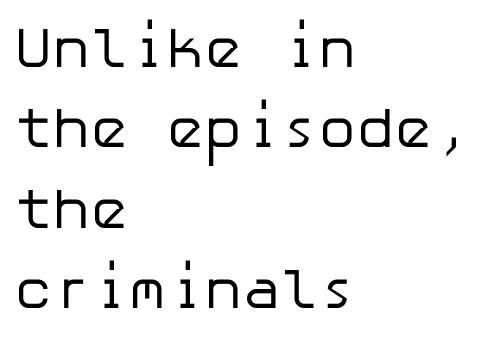
The image shows 57 px regular-weight sans-serif type, upright; set left-aligned, normal line spacing (1.41x), normal letter spacing, not underlined; low stroke contrast and a medium x-height.
